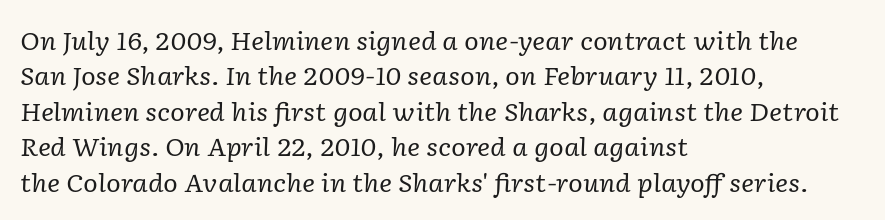
Q: Is the text bold? A: No.
Q: Is the text italic (slanted)? A: Yes, it leans right by about 2 degrees.
Q: Is the text underlined? A: No.
Q: How is the paragraph aligned? A: Left-aligned.
Q: Is the spacing between letters normal or unusually wide? A: Normal.
Q: Is the spacing between lines tight, normal or loose? A: Normal.
